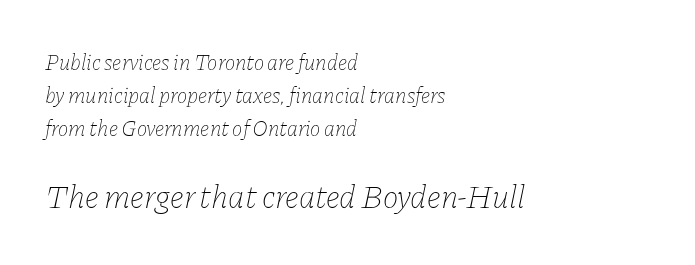
Q: Is the text bold? A: No.
Q: Is the text italic (slanted)? A: Yes, it leans right by about 11 degrees.
Q: Is the text underlined? A: No.
Q: How is the paragraph aligned? A: Left-aligned.
Q: Is the spacing between letters normal or unusually wide? A: Normal.
Q: Is the spacing between lines tight, normal or loose? A: Normal.
Q: Which block of text is set in a larger size, the first (top) or the second (bottom)? A: The second (bottom) one.
Q: Width (condensed, normal, or wide)? A: Normal.
Q: Stroke contrast? A: Low.
Q: x-height? A: Medium.
Q: Monospaced? A: No.
